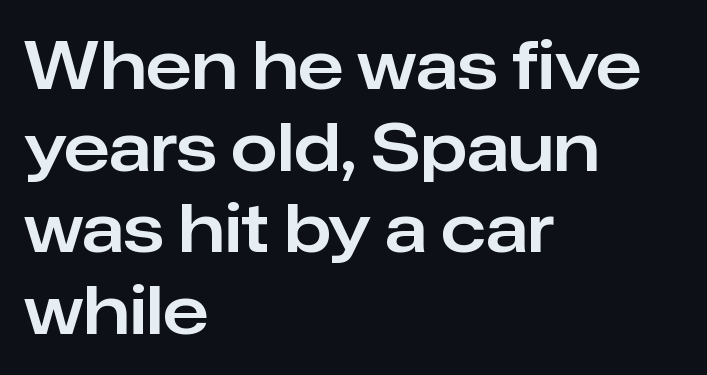
{"serif": "no", "italic": "no", "width": "normal", "stroke_contrast": "low", "x_height": "medium", "monospaced": "no", "underline": "no", "align": "left", "line_spacing_ratio": 1.22, "letter_spacing": "normal", "letter_spacing_em": 0.0, "glyph_px": 67}
